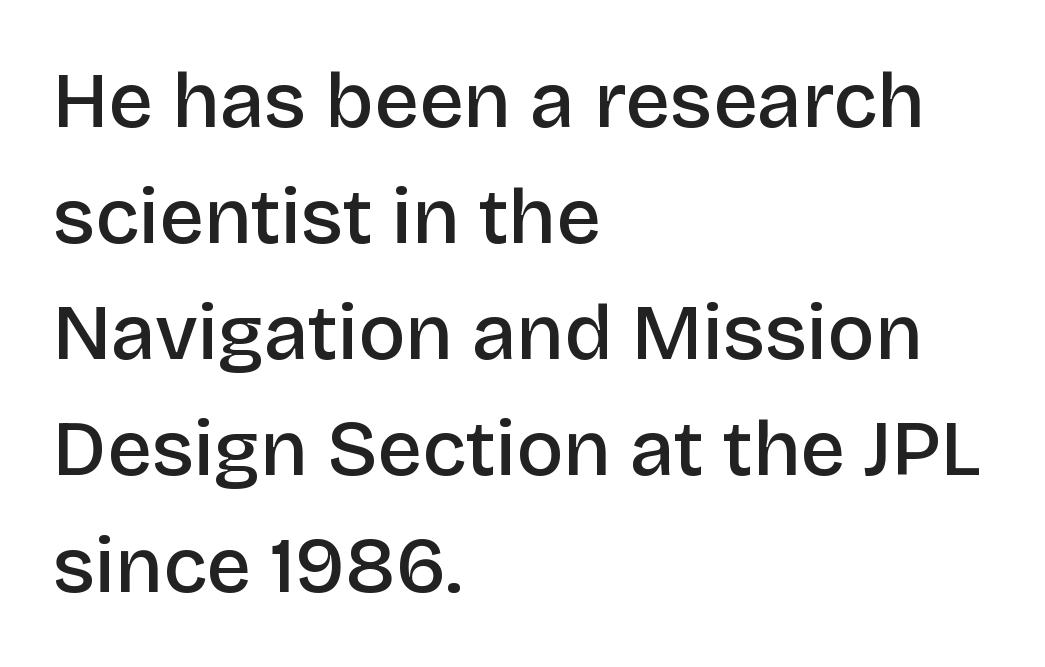
This is sans-serif lettering, the kind often seen on screens and signage. Caption: multi-line text, flush left, ragged right. Looks like regular typesetting: each glyph gets only the width it needs. Posture: straight, roman, zero tilt. Unmarked baselines from the first word to the last.
